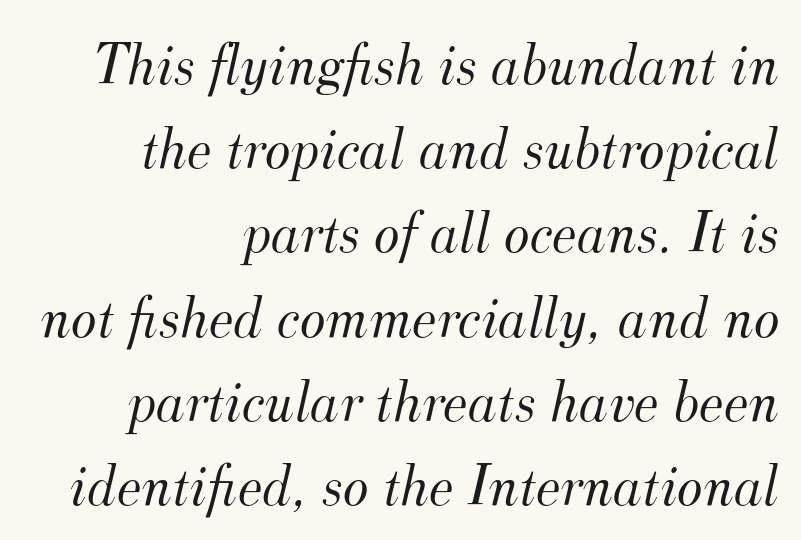
Q: Is the text bold? A: No.
Q: Is the text italic (slanted)? A: Yes, it leans right by about 12 degrees.
Q: Is the typeface a serif or a sans-serif typeface? A: Serif.
Q: Is the text underlined? A: No.
Q: How is the paragraph aligned? A: Right-aligned.
Q: Is the spacing between letters normal or unusually wide? A: Normal.
Q: Is the spacing between lines tight, normal or loose? A: Normal.
Q: Width (condensed, normal, or wide)? A: Normal.
Q: Stroke contrast? A: Medium.
Q: x-height? A: Small.
Q: Monospaced? A: No.
